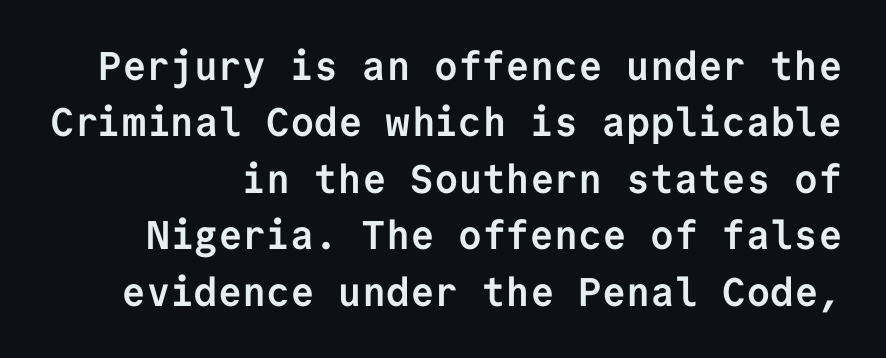
Q: Is the text bold? A: Yes.
Q: Is the text italic (slanted)? A: No, it is upright.
Q: Is the typeface a serif or a sans-serif typeface? A: Sans-serif.
Q: Is the text underlined? A: No.
Q: Is the spacing between letters normal or unusually wide? A: Normal.
Q: Is the spacing between lines tight, normal or loose? A: Normal.
Q: Width (condensed, normal, or wide)? A: Normal.
Q: Stroke contrast? A: Low.
Q: x-height? A: Medium.
Q: Monospaced? A: Yes.
